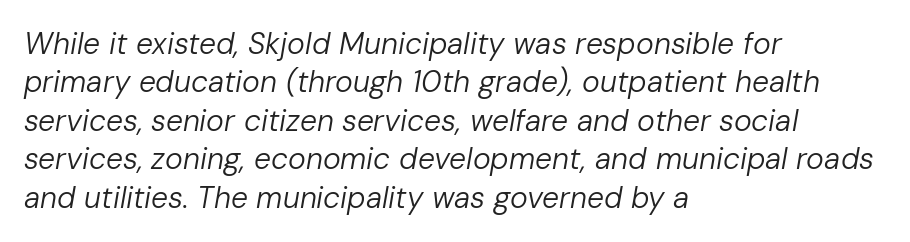
{"italic": "yes", "lean": "right", "slant_degrees": 10, "bold": "no", "weight": "regular", "width": "normal", "stroke_contrast": "low", "x_height": "medium", "monospaced": "no", "underline": "no", "align": "left", "line_spacing": "normal", "line_spacing_ratio": 1.28, "letter_spacing": "normal", "letter_spacing_em": 0.0, "glyph_px": 30}
